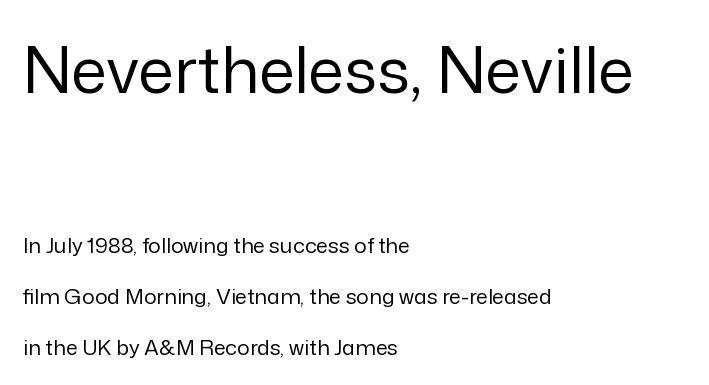
This block would shrink considerably if given ordinary leading; it's expanded now. The typography opts for an upright posture over an oblique one. Underline: absent. The passage shown is not bold in any degree.
